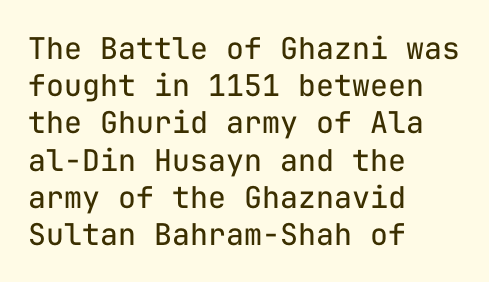
The image shows 30 px regular-weight sans-serif type, upright, monospaced; set left-aligned, line spacing 1.24x, normal letter spacing, not underlined; low stroke contrast and a medium x-height.
